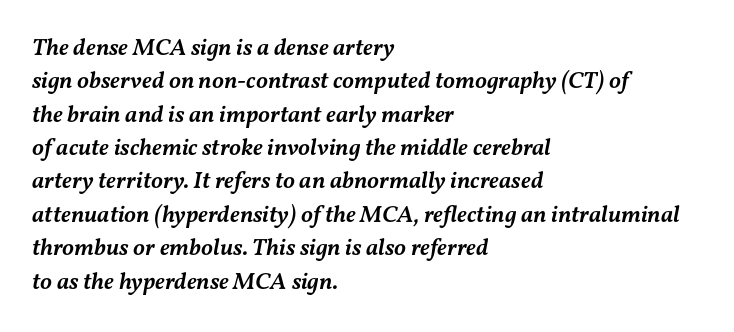
Q: Is the text bold? A: Semi-bold.
Q: Is the text italic (slanted)? A: Yes, it leans right by about 11 degrees.
Q: Is the text underlined? A: No.
Q: How is the paragraph aligned? A: Left-aligned.
Q: Is the spacing between letters normal or unusually wide? A: Normal.
Q: Is the spacing between lines tight, normal or loose? A: Normal.
